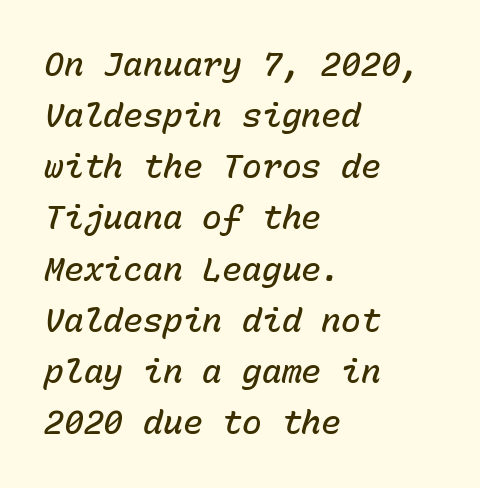
The image shows 33 px semibold type, italic (leaning right), monospaced; set left-aligned, normal line spacing (1.55x), normal letter spacing, not underlined; low stroke contrast and a medium x-height.
